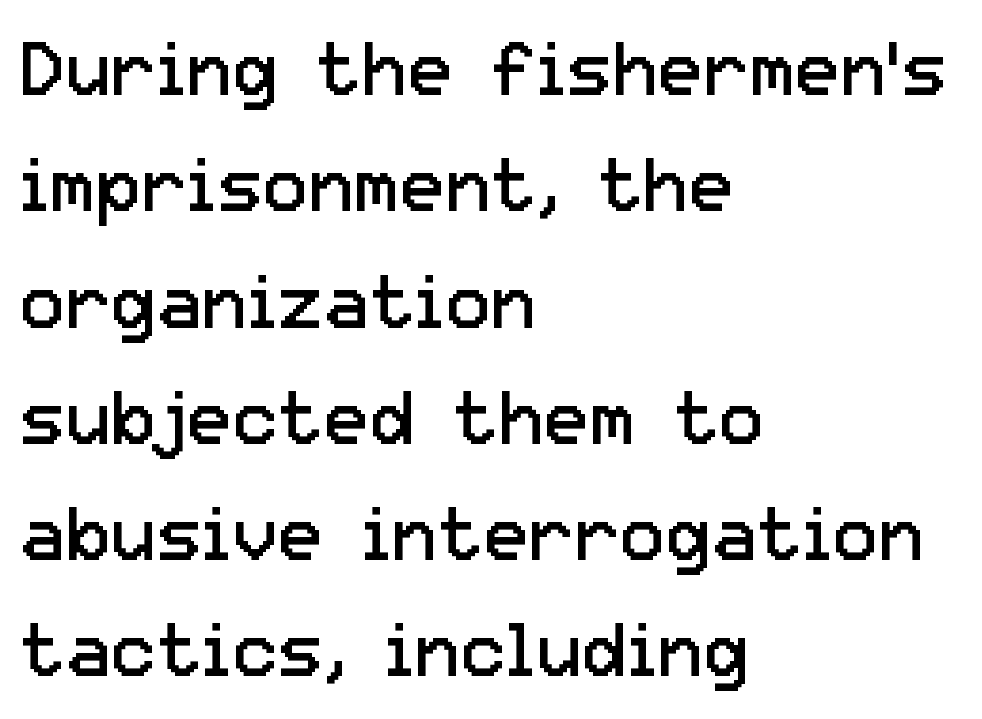
The face used here is proportionally spaced, like ordinary book or web type. The strokes carry an ordinary text weight at most. The zone under the glyphs is completely vacant. Casual observation: everything's shoved over to the left. Italic: no, the glyphs are upright roman. Honestly, the row spacing looks completely unremarkable.
